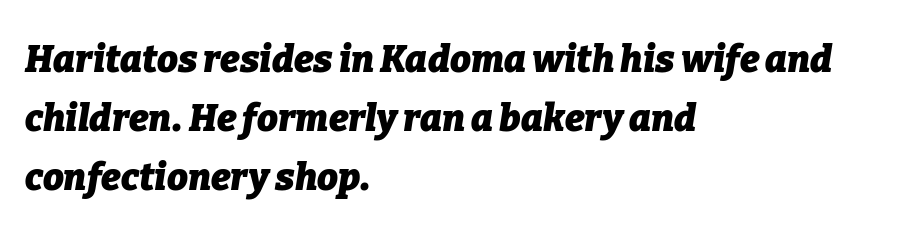
The image shows 37 px heavy type, italic (leaning right); set left-aligned, normal line spacing (1.59x), normal letter spacing, not underlined; low stroke contrast and a medium x-height.
